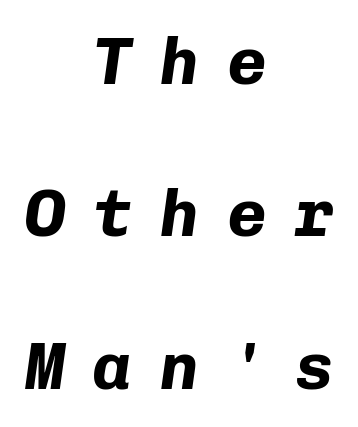
{"italic": "yes", "lean": "right", "slant_degrees": 8, "bold": "yes", "weight": "bold", "width": "normal", "stroke_contrast": "low", "x_height": "medium", "monospaced": "yes", "underline": "no", "align": "center", "line_spacing": "loose", "line_spacing_ratio": 2.31, "letter_spacing": "wide", "letter_spacing_em": 0.42, "glyph_px": 66}
